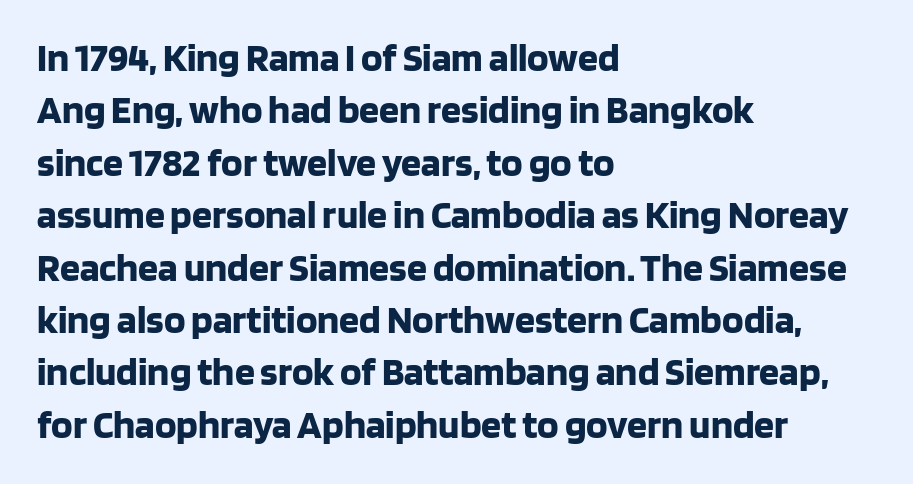
{"serif": "no", "italic": "no", "bold": "yes", "weight": "bold", "width": "normal", "stroke_contrast": "low", "x_height": "large", "monospaced": "no", "underline": "no", "align": "left", "line_spacing": "normal", "line_spacing_ratio": 1.31, "letter_spacing": "normal", "letter_spacing_em": 0.0, "glyph_px": 40}
